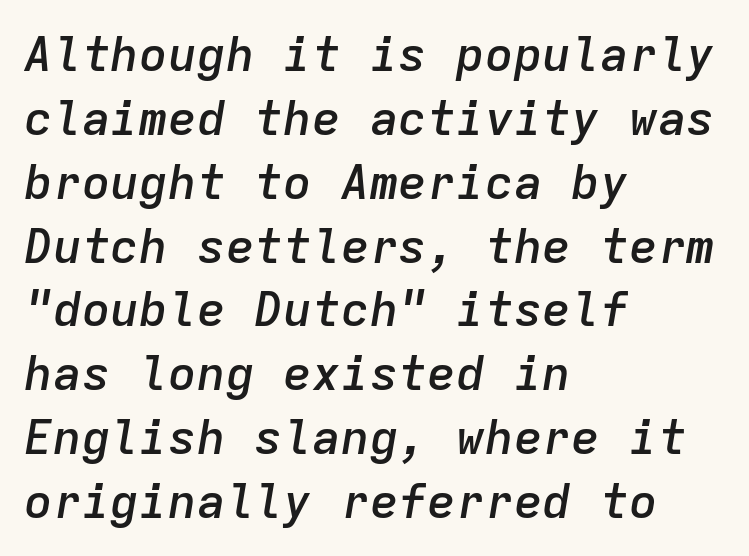
The tracking reads as untouched default to a designer's eye. Honestly, there is no underline to notice here at all. The passage shown stacks its lines at a standard gap. This sample has the even, mechanical cadence of fixed-width lettering. Observe the lean: these are italic letterforms.
